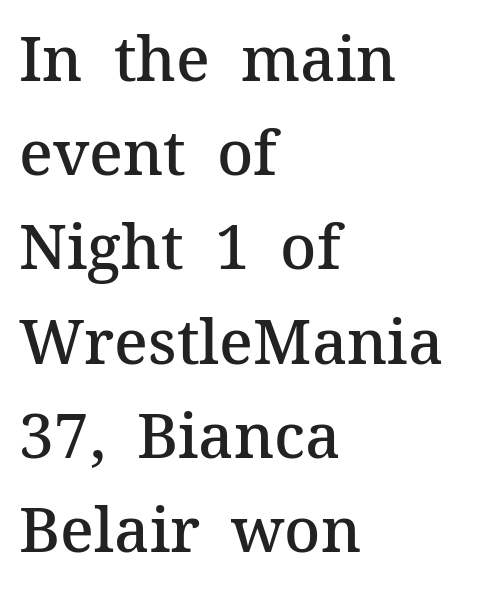
Is the letter spacing exaggerated? No — it looks like the ordinary default. Nope, not italic — everything's standing straight. The rendering anchors every line to the left-hand side. A normal amount of white space separates one row of letters from the next. You could not count columns in this text — the font is proportionally spaced.
